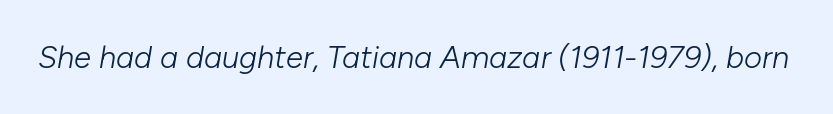
Varying glyph widths throughout — classic text-font behaviour. The letters sit at their default tracking, neither squeezed nor spread. Underline: absent. Vertical stems look standard width or narrower in stroke. If you drew a line through each stem, it would be angled.
